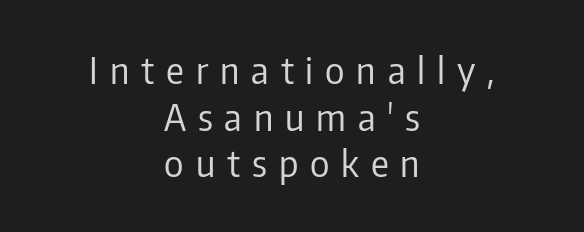
Short and long lines alike share a common midpoint. Upright lettering throughout. This sample uses a sans-serif face. Summary of vertical rhythm: regular, with standard interline spacing. The typesetting does not lean heavy: it is not bold. The passage shown has open, widely tracked lettering throughout.
